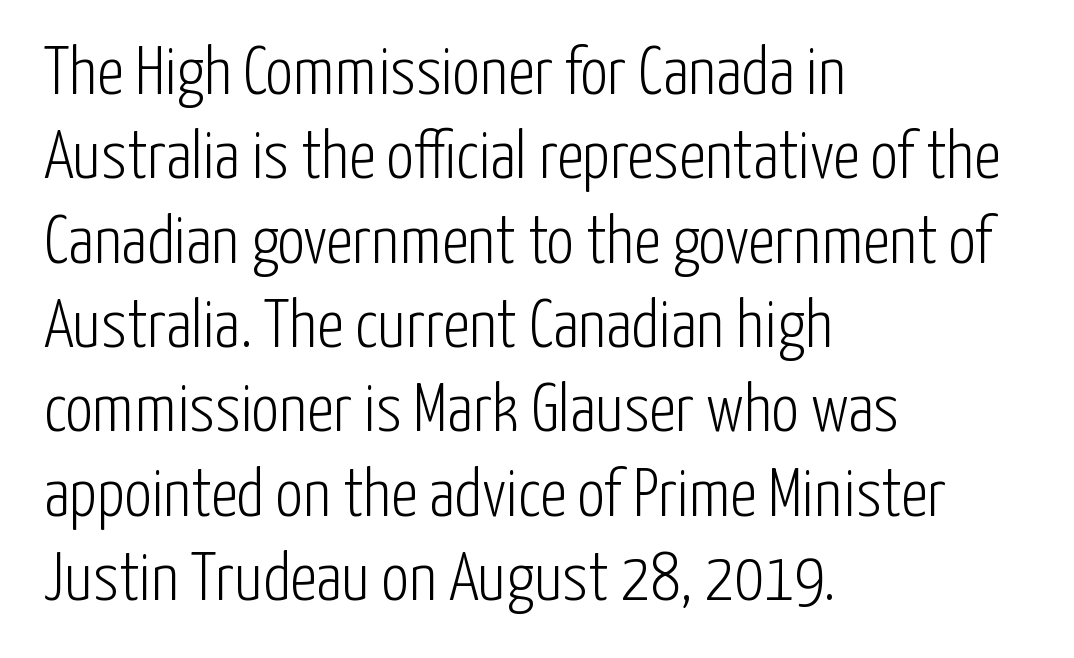
{"serif": "no", "italic": "no", "bold": "no", "weight": "light", "width": "condensed", "stroke_contrast": "low", "x_height": "medium", "monospaced": "no", "underline": "no", "align": "left", "line_spacing_ratio": 1.24, "letter_spacing": "normal", "letter_spacing_em": 0.0, "glyph_px": 68}
